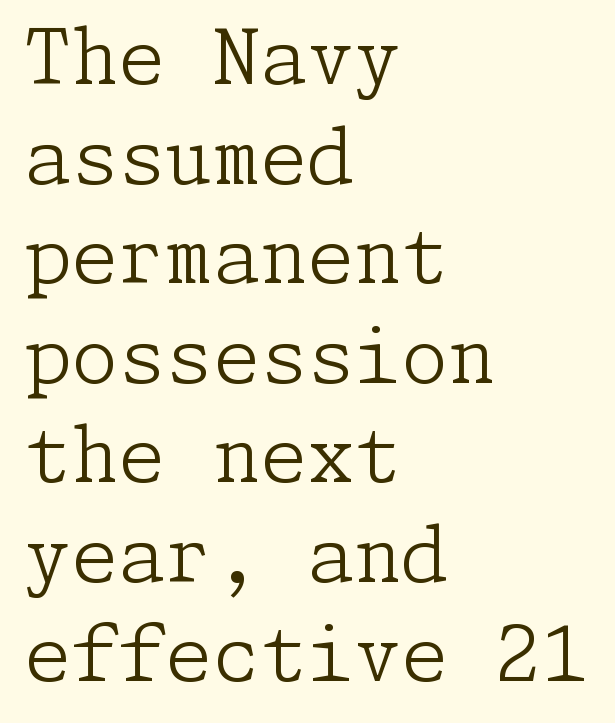
{"serif": "yes", "italic": "no", "bold": "no", "weight": "light", "width": "normal", "stroke_contrast": "low", "x_height": "medium", "underline": "no", "align": "left", "line_spacing": "normal", "line_spacing_ratio": 1.31, "letter_spacing": "normal", "letter_spacing_em": 0.0, "glyph_px": 76}
